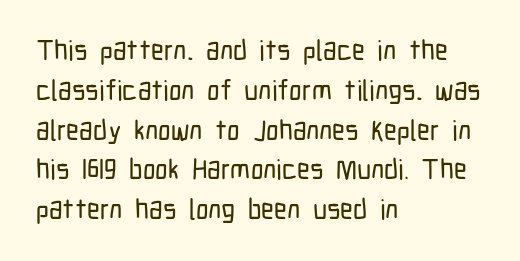
Q: Is the text italic (slanted)? A: No, it is upright.
Q: Is the typeface a serif or a sans-serif typeface? A: Sans-serif.
Q: Is the text underlined? A: No.
Q: How is the paragraph aligned? A: Left-aligned.
Q: Is the spacing between letters normal or unusually wide? A: Normal.
Q: Is the spacing between lines tight, normal or loose? A: Normal.
Q: Width (condensed, normal, or wide)? A: Condensed.
Q: Stroke contrast? A: Low.
Q: x-height? A: Medium.
Q: Monospaced? A: No.
